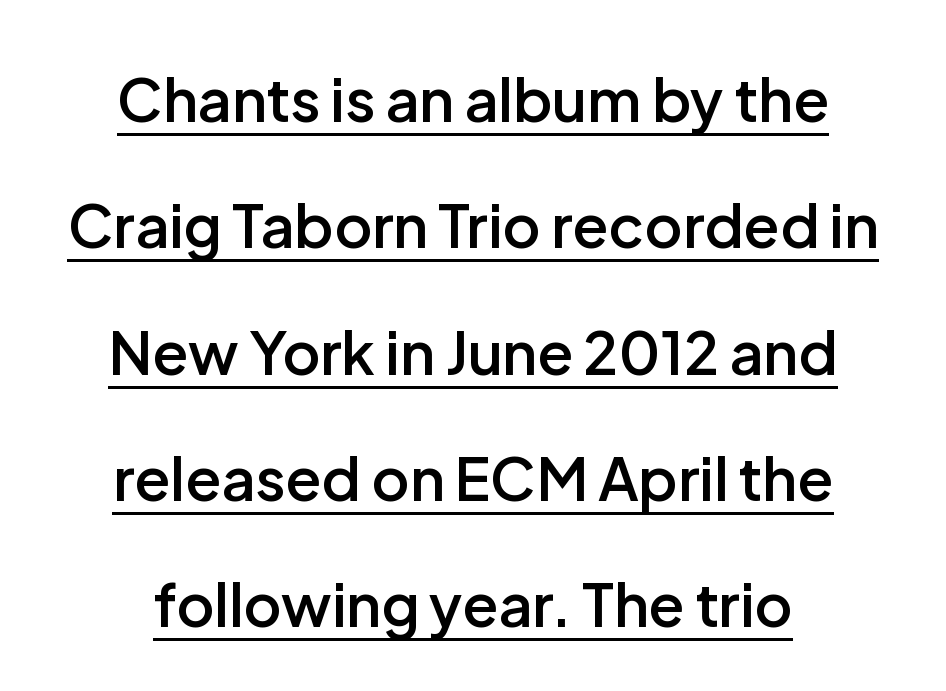
Is the letter spacing exaggerated? No — it looks like the ordinary default. Posture: vertical. No feet cap the strokes, marking this as sans-serif type. One-word summary of the alignment: center. Looks like regular typesetting: each glyph gets only the width it needs.
